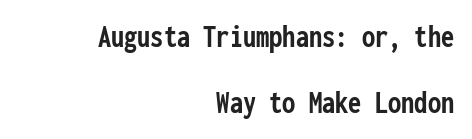
The image shows 33 px semibold, condensed sans-serif type, upright, monospaced; set right-aligned, loose line spacing (2.01x), normal letter spacing, not underlined; low stroke contrast and a medium x-height.
